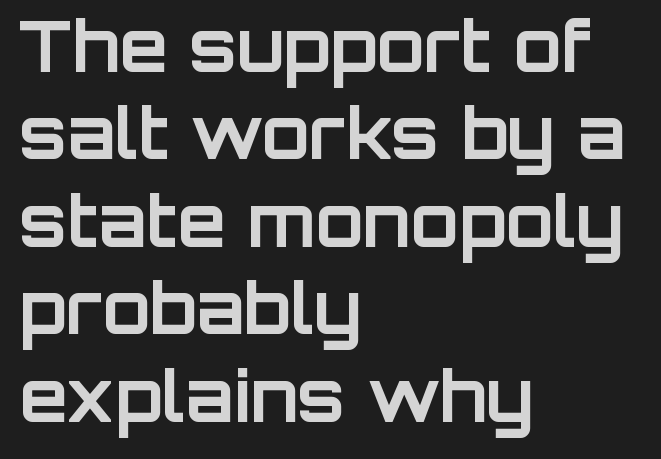
{"serif": "no", "italic": "no", "bold": "yes", "weight": "bold", "width": "normal", "stroke_contrast": "low", "x_height": "large", "monospaced": "no", "underline": "no", "align": "left", "line_spacing": "normal", "line_spacing_ratio": 1.25, "letter_spacing": "normal", "letter_spacing_em": 0.0, "glyph_px": 70}
